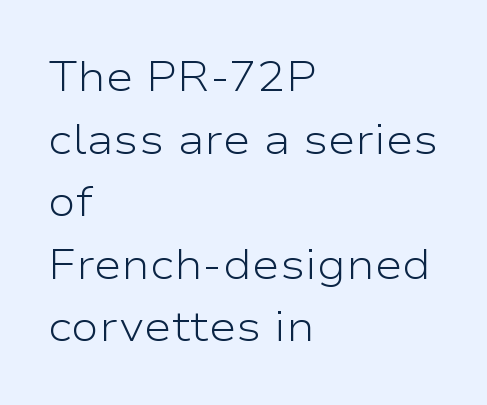
The image shows 42 px light, wide sans-serif type, upright; set left-aligned, normal line spacing (1.49x), normal letter spacing, not underlined; low stroke contrast and a medium x-height.
